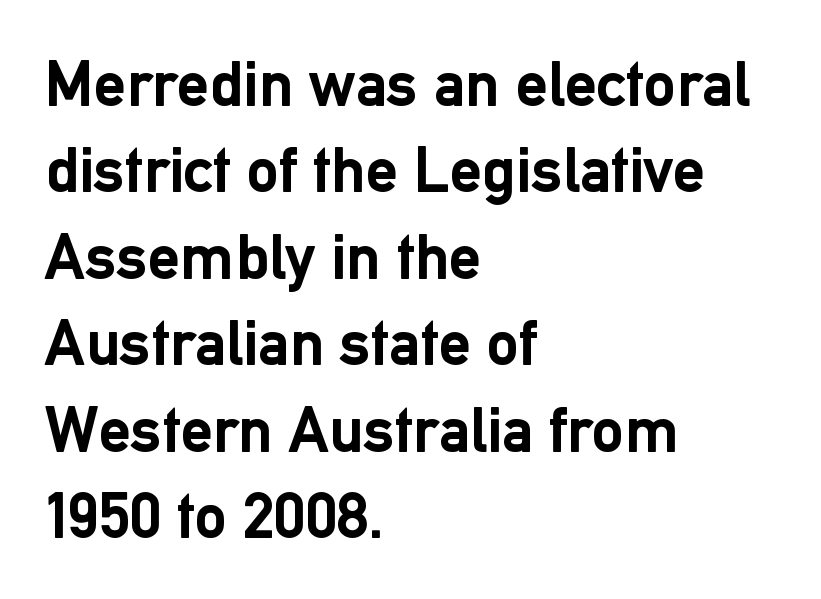
Q: Is the text bold? A: Yes.
Q: Is the text italic (slanted)? A: No, it is upright.
Q: Is the typeface a serif or a sans-serif typeface? A: Sans-serif.
Q: Is the text underlined? A: No.
Q: How is the paragraph aligned? A: Left-aligned.
Q: Is the spacing between letters normal or unusually wide? A: Normal.
Q: Is the spacing between lines tight, normal or loose? A: Normal.
Q: Width (condensed, normal, or wide)? A: Normal.
Q: Stroke contrast? A: Low.
Q: x-height? A: Medium.
Q: Monospaced? A: No.
